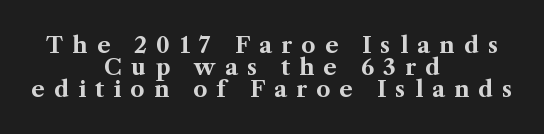
{"italic": "no", "bold": "yes", "underline": "no", "align": "center", "line_spacing": "tight", "line_spacing_ratio": 1.0, "letter_spacing": "wide", "letter_spacing_em": 0.42, "glyph_px": 22}
